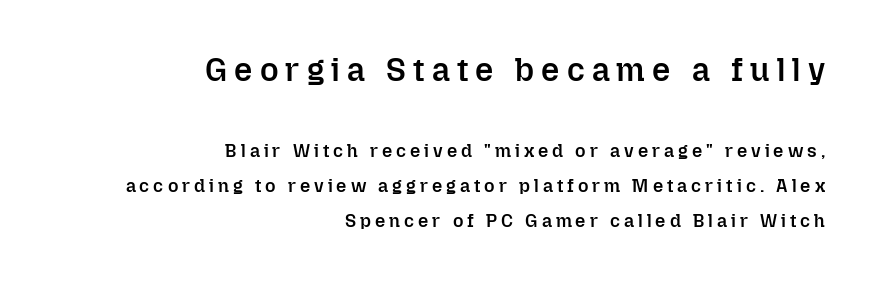
The tracking reads as deliberately expanded to a designer's eye. Alignment: flush right. A typesetter would call this proportional, since set widths differ per character. The emphasis by scale lands on block number one, above. Underlining? Definitely not there.
